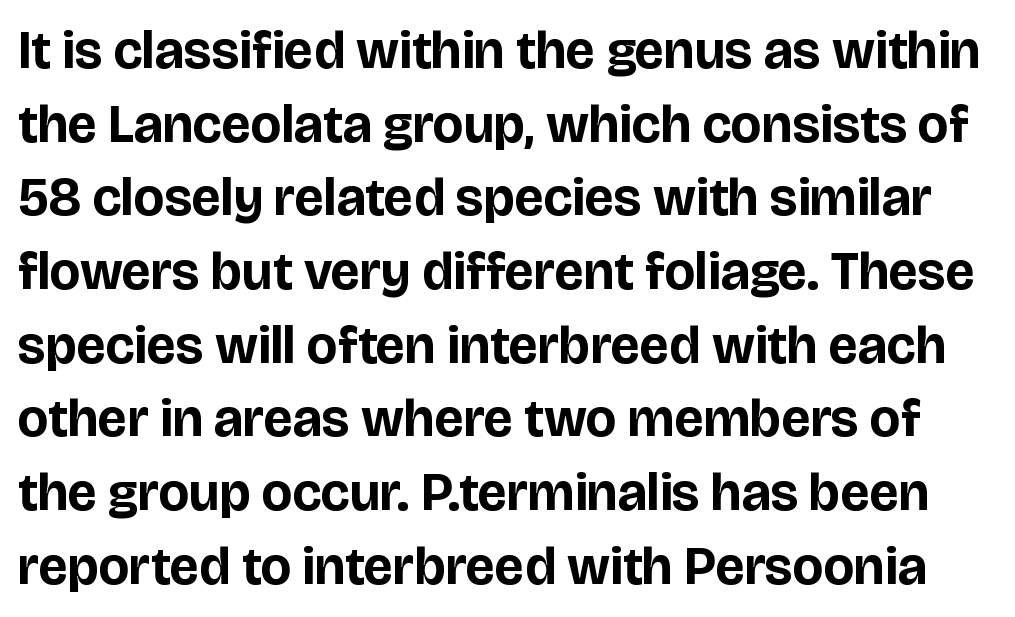
{"serif": "no", "italic": "no", "bold": "yes", "weight": "bold", "width": "normal", "stroke_contrast": "low", "x_height": "large", "monospaced": "no", "underline": "no", "line_spacing": "normal", "line_spacing_ratio": 1.39, "letter_spacing": "normal", "letter_spacing_em": 0.0, "glyph_px": 53}
